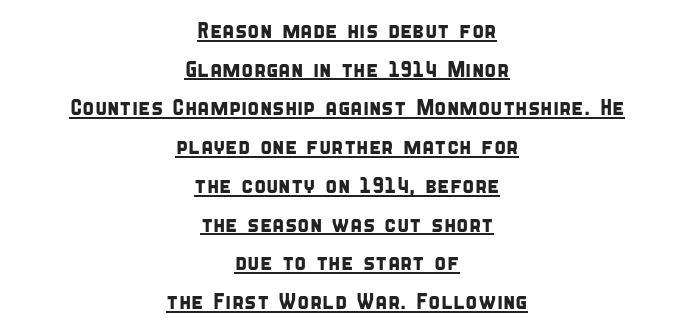
Q: Is the text underlined? A: Yes.
Q: How is the paragraph aligned? A: Centered.
Q: Is the spacing between letters normal or unusually wide? A: Normal.
